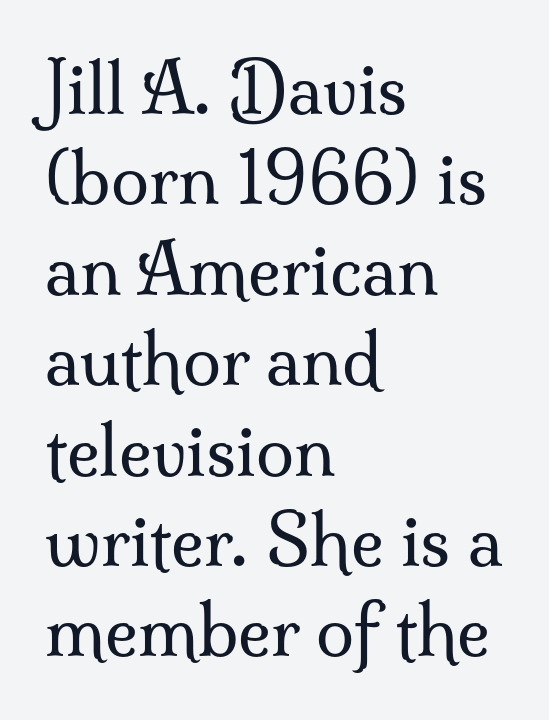
No extra ink here — the face is not bold. Inter-character spacing is left at the font's built-in metrics. Every character sits straight up, as roman type does. The passage shown is typed in a proportional face where columns would drift. The compositor pushed each line to the left boundary.
